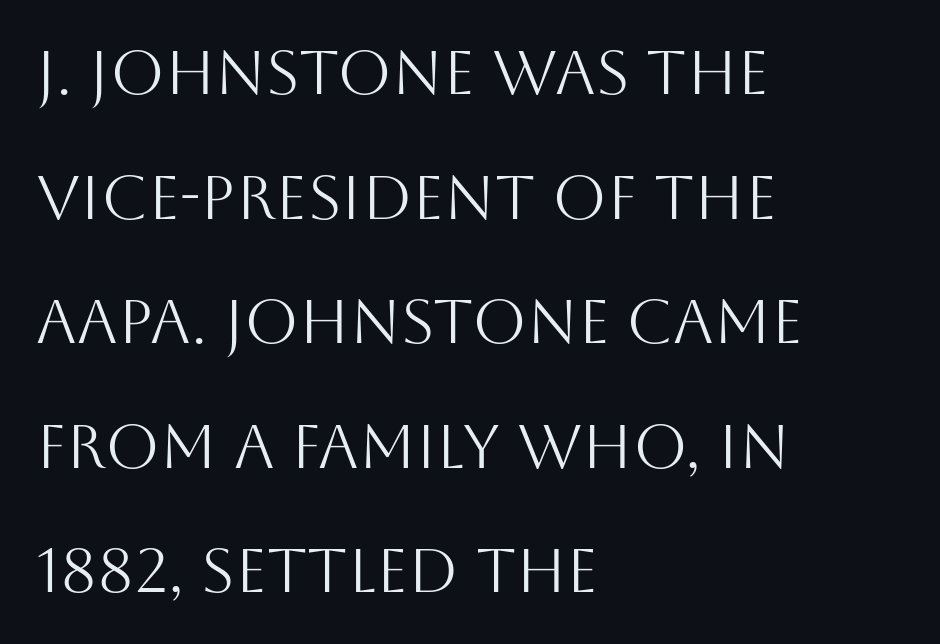
Underline: absent. Heaviness? Minimal to ordinary, like unemphasized prose. In terms of posture, this sample is upright. These lines are set flush left with a ragged right edge. These lines are rendered in a variable-pitch font.
